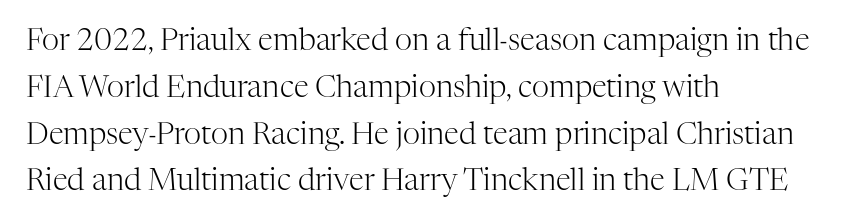
{"serif": "yes", "italic": "no", "bold": "no", "weight": "light", "width": "normal", "stroke_contrast": "high", "x_height": "medium", "monospaced": "no", "underline": "no", "align": "left", "line_spacing": "normal", "line_spacing_ratio": 1.56, "letter_spacing": "normal", "letter_spacing_em": 0.0, "glyph_px": 30}
